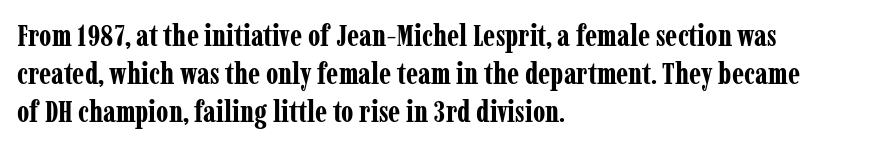
The characters display serif detailing at their extremities. The passage is arranged the way most books set body copy — flush left. Character widths vary here, with narrow letters taking less room than wide ones. Unlike italic type, these characters show no tilt at all. A typesetter would call this zero additional tracking. The block of text has a typical density, with ordinary space between rows.
